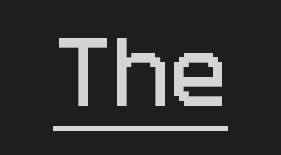
Q: Is the text italic (slanted)? A: No, it is upright.
Q: Is the typeface a serif or a sans-serif typeface? A: Sans-serif.
Q: Is the text underlined? A: Yes.
Q: Is the spacing between letters normal or unusually wide? A: Normal.
Q: Width (condensed, normal, or wide)? A: Condensed.
Q: Stroke contrast? A: Low.
Q: x-height? A: Large.
